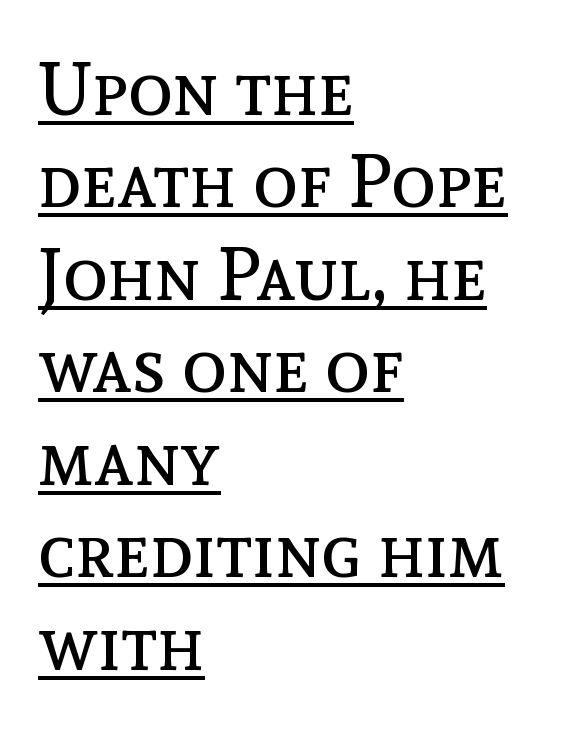
The image shows 74 px regular-weight type, upright; set left-aligned, normal line spacing (1.25x), normal letter spacing, underlined; a medium x-height.
